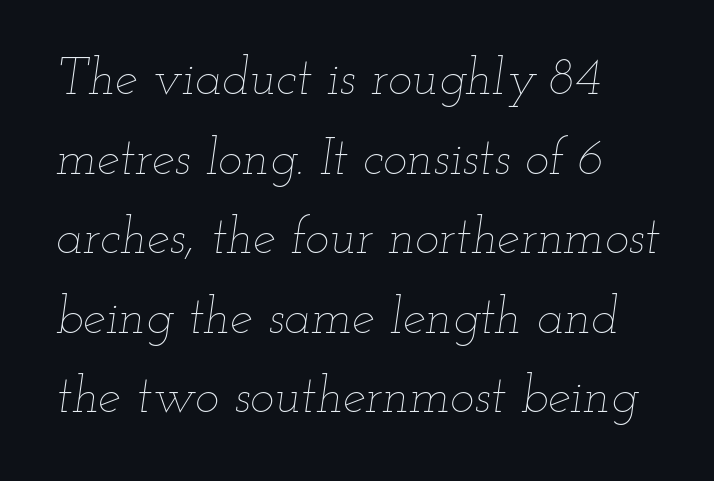
Q: Is the text bold? A: No.
Q: Is the text italic (slanted)? A: Yes, it leans right by about 12 degrees.
Q: Is the text underlined? A: No.
Q: Is the spacing between letters normal or unusually wide? A: Normal.
Q: Is the spacing between lines tight, normal or loose? A: Normal.
Q: Width (condensed, normal, or wide)? A: Wide.
Q: Stroke contrast? A: Low.
Q: x-height? A: Small.
Q: Monospaced? A: No.
